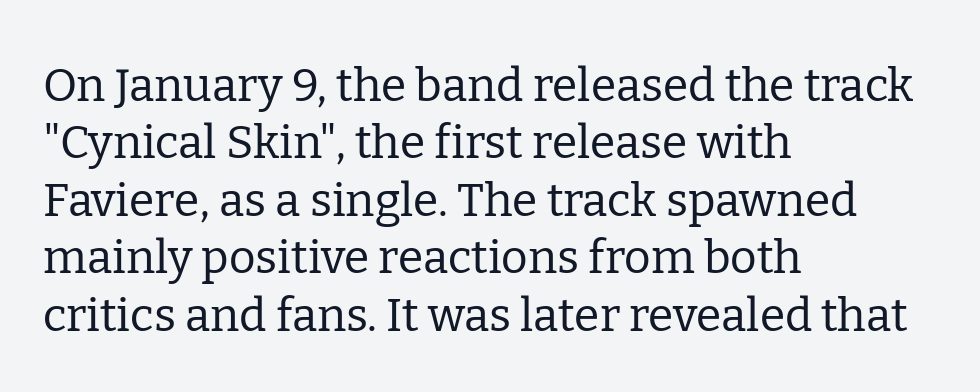
{"serif": "yes", "italic": "no", "bold": "no", "weight": "regular", "width": "normal", "stroke_contrast": "low", "x_height": "medium", "monospaced": "no", "underline": "no", "align": "left", "line_spacing": "normal", "line_spacing_ratio": 1.25, "letter_spacing": "normal", "letter_spacing_em": 0.0, "glyph_px": 46}
